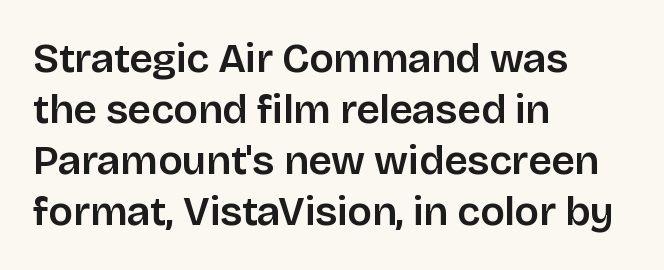
The image shows 41 px sans-serif type, upright; set left-aligned, line spacing 1.24x, normal letter spacing, not underlined; low stroke contrast and a large x-height.
